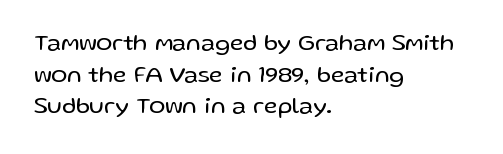
Q: Is the text bold? A: No.
Q: Is the text italic (slanted)? A: No, it is upright.
Q: Is the text underlined? A: No.
Q: How is the paragraph aligned? A: Left-aligned.
Q: Is the spacing between letters normal or unusually wide? A: Normal.
Q: Is the spacing between lines tight, normal or loose? A: Normal.
